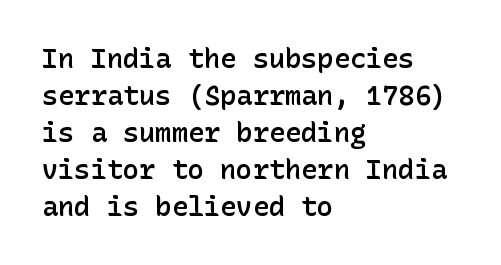
Q: Is the text bold? A: Semi-bold.
Q: Is the text italic (slanted)? A: No, it is upright.
Q: Is the text underlined? A: No.
Q: How is the paragraph aligned? A: Left-aligned.
Q: Is the spacing between letters normal or unusually wide? A: Normal.
Q: Is the spacing between lines tight, normal or loose? A: Normal.
